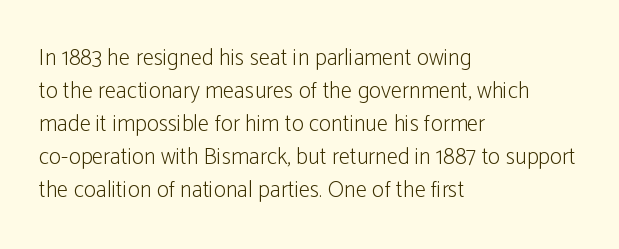
Q: Is the text bold? A: No.
Q: Is the text italic (slanted)? A: No, it is upright.
Q: Is the text underlined? A: No.
Q: How is the paragraph aligned? A: Left-aligned.
Q: Is the spacing between letters normal or unusually wide? A: Normal.
Q: Is the spacing between lines tight, normal or loose? A: Normal.
